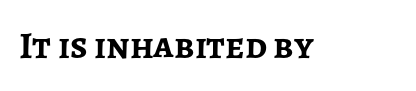
Q: Is the text bold? A: Yes.
Q: Is the text italic (slanted)? A: No, it is upright.
Q: Is the typeface a serif or a sans-serif typeface? A: Sans-serif.
Q: Is the text underlined? A: No.
Q: Is the spacing between letters normal or unusually wide? A: Normal.
Q: Width (condensed, normal, or wide)? A: Normal.
Q: Stroke contrast? A: Low.
Q: x-height? A: Medium.
Q: Monospaced? A: No.
